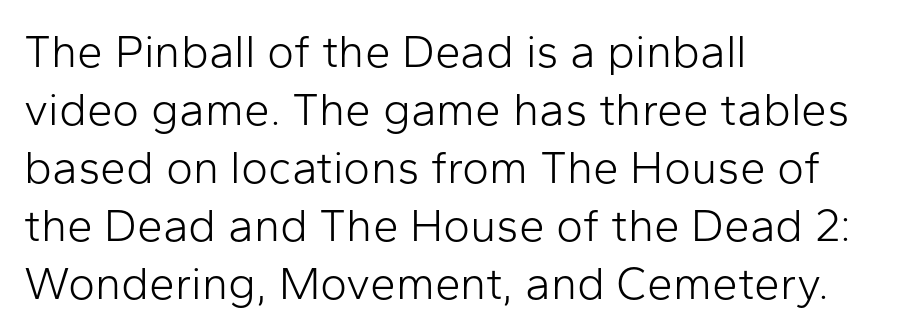
The passage shown is not bold in any degree. Examine the stroke ends and you'll find no serifs. The ragged edge is on the right, which tells us the setting is flush left. Rows of type keep a routine distance in the vertical direction. The string is rendered with underlining switched off.
